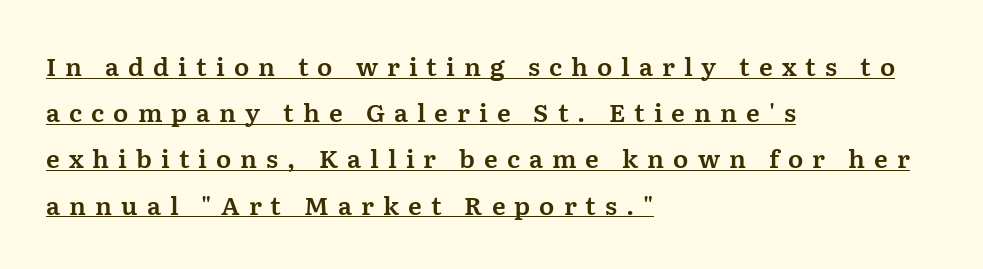
Q: Is the text italic (slanted)? A: No, it is upright.
Q: Is the text underlined? A: Yes.
Q: How is the paragraph aligned? A: Left-aligned.
Q: Is the spacing between letters normal or unusually wide? A: Unusually wide.
